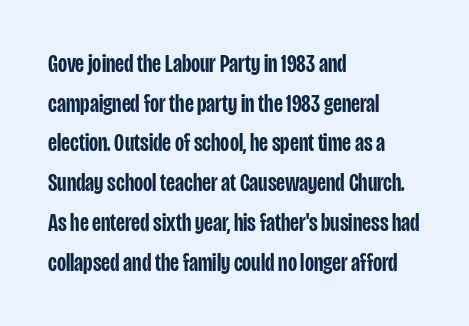
A bare baseline throughout the passage. Letter spacing: default. It's the straight-up-and-down kind of type. A somewhat darkened texture: the type is semibold rather than bold. Interline gaps are of average width in this sample. Compared with a centered layout, this one pins lines to the left instead.
